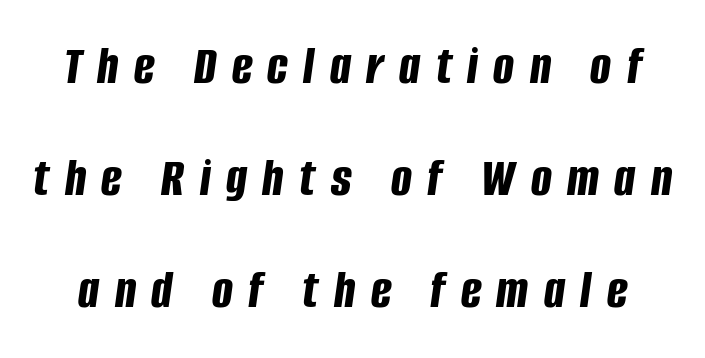
Is there much room between lines? Yes — plenty of vertical air separates them. It's the slanting kind of type. Inter-character spacing is expanded well beyond the font's built-in metrics. Clear beneath every line of the passage.
